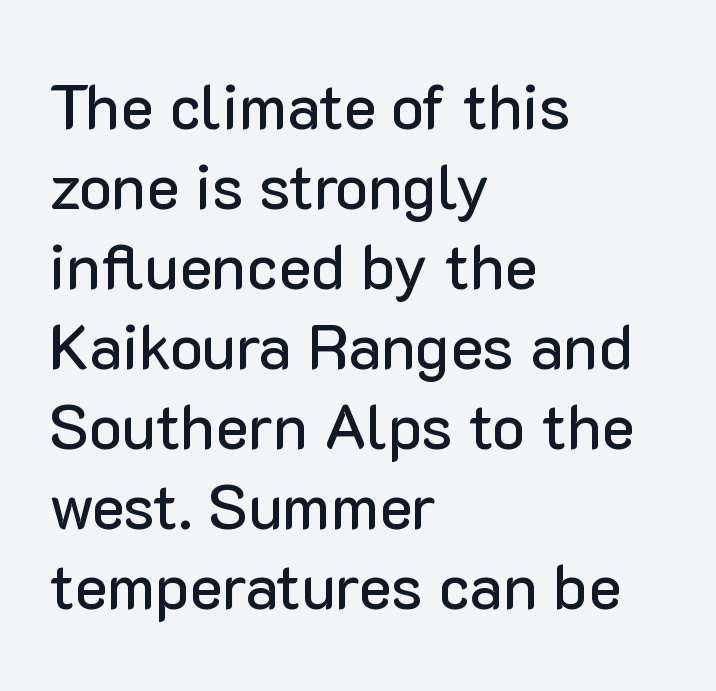
You could not count columns in this text — the font is proportionally spaced. Standard letterfit; no display-style spreading of the glyphs. Just letters on the line, the space beneath them empty. Reading down the block, your eye returns to a fixed left position each line.
